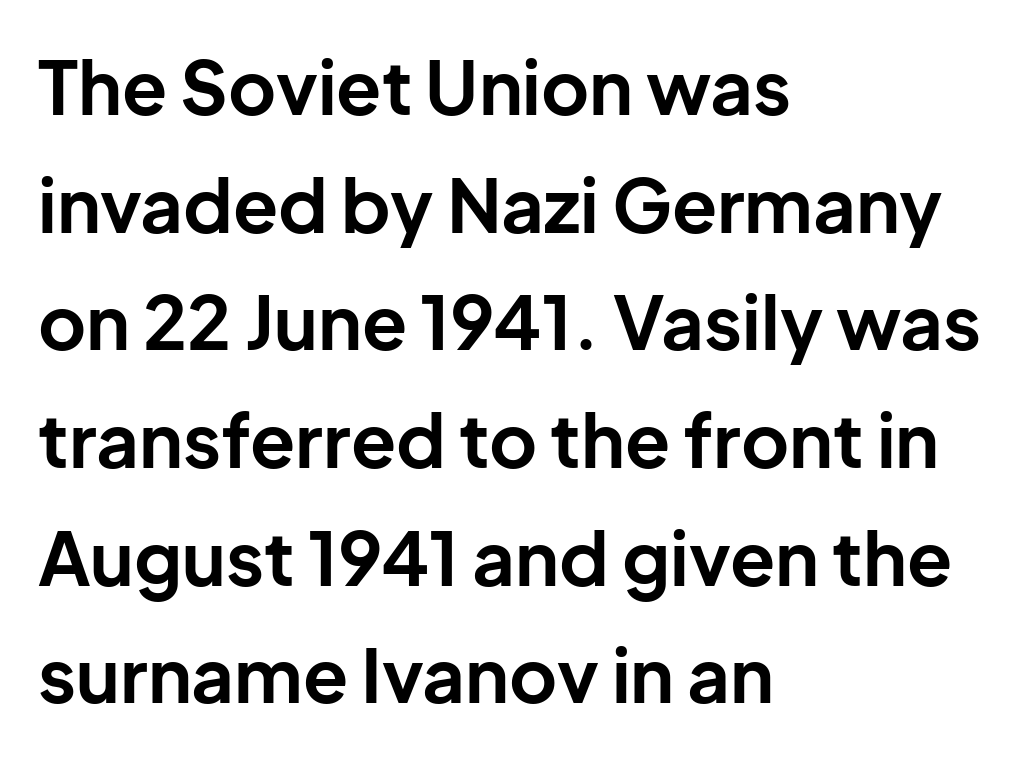
Q: Is the text bold? A: Yes.
Q: Is the text italic (slanted)? A: No, it is upright.
Q: Is the typeface a serif or a sans-serif typeface? A: Sans-serif.
Q: Is the text underlined? A: No.
Q: How is the paragraph aligned? A: Left-aligned.
Q: Is the spacing between letters normal or unusually wide? A: Normal.
Q: Is the spacing between lines tight, normal or loose? A: Normal.
Q: Width (condensed, normal, or wide)? A: Normal.
Q: Stroke contrast? A: Low.
Q: x-height? A: Medium.
Q: Monospaced? A: No.
